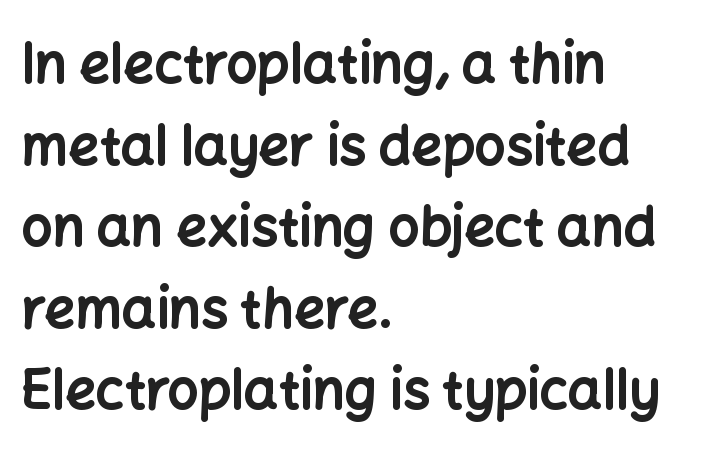
Q: Is the text bold? A: Yes.
Q: Is the text italic (slanted)? A: No, it is upright.
Q: Is the typeface a serif or a sans-serif typeface? A: Sans-serif.
Q: Is the text underlined? A: No.
Q: How is the paragraph aligned? A: Left-aligned.
Q: Is the spacing between letters normal or unusually wide? A: Normal.
Q: Is the spacing between lines tight, normal or loose? A: Normal.
Q: Width (condensed, normal, or wide)? A: Normal.
Q: Stroke contrast? A: Low.
Q: x-height? A: Medium.
Q: Monospaced? A: No.
